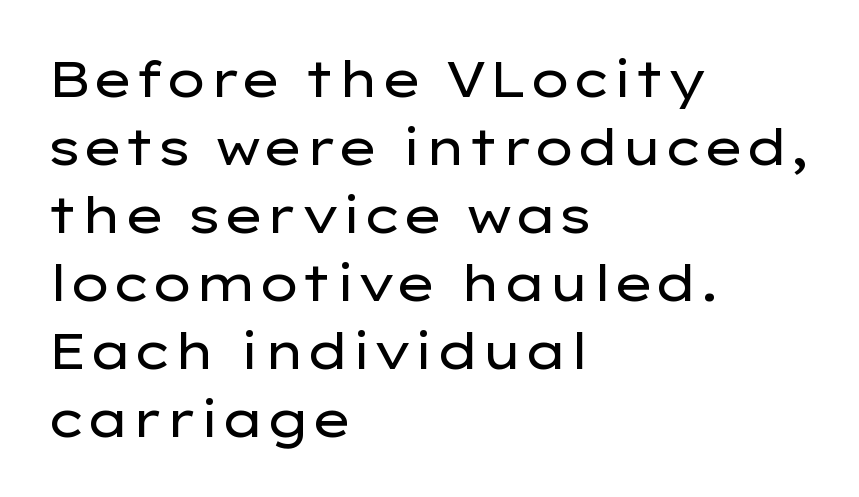
Q: Is the text bold? A: No.
Q: Is the text italic (slanted)? A: No, it is upright.
Q: Is the typeface a serif or a sans-serif typeface? A: Sans-serif.
Q: Is the text underlined? A: No.
Q: How is the paragraph aligned? A: Left-aligned.
Q: Is the spacing between letters normal or unusually wide? A: Normal.
Q: Is the spacing between lines tight, normal or loose? A: Normal.
Q: Width (condensed, normal, or wide)? A: Wide.
Q: Stroke contrast? A: Low.
Q: x-height? A: Medium.
Q: Monospaced? A: No.
